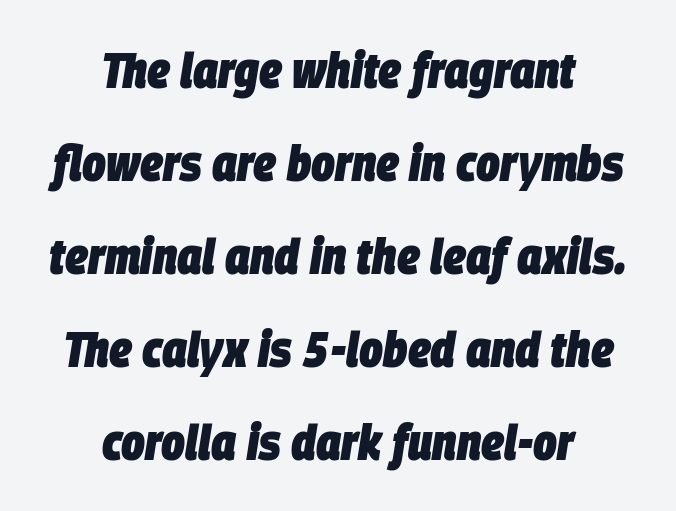
{"italic": "yes", "lean": "right", "slant_degrees": 9, "bold": "yes", "weight": "heavy", "width": "condensed", "stroke_contrast": "low", "x_height": "large", "monospaced": "no", "underline": "no", "align": "center", "line_spacing_ratio": 1.86, "letter_spacing": "normal", "letter_spacing_em": 0.0, "glyph_px": 50}
